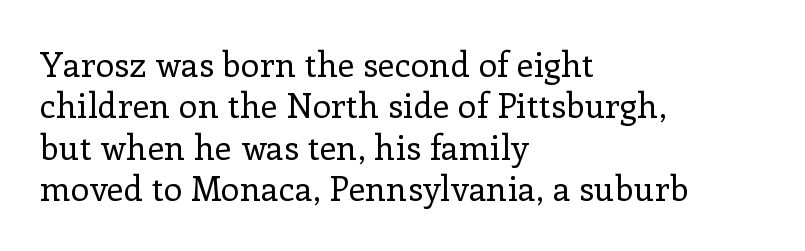
The image shows 34 px regular-weight serif type, upright; set left-aligned, line spacing 1.22x, normal letter spacing, not underlined; low stroke contrast and a medium x-height.
